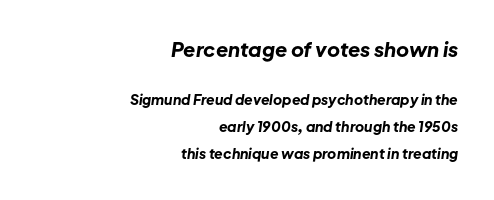
{"italic": "yes", "lean": "right", "slant_degrees": 8, "bold": "yes", "underline": "no", "align": "right", "line_spacing": "loose", "line_spacing_ratio": 1.92, "letter_spacing": "normal", "letter_spacing_em": 0.0, "larger_block": "first", "size_ratio": 1.43, "glyph_px": 20}
